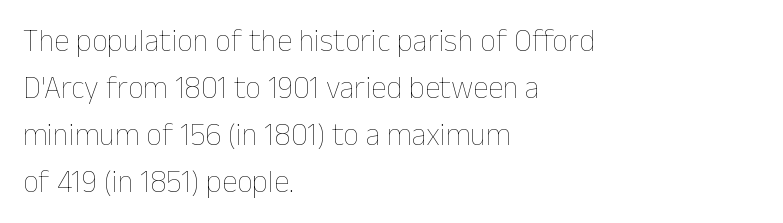
The compositor pushed each line to the left boundary. Weight: in the light-to-regular range. Words float on clear page, feet unadorned. Every stem runs plumb, perpendicular to the baseline.
